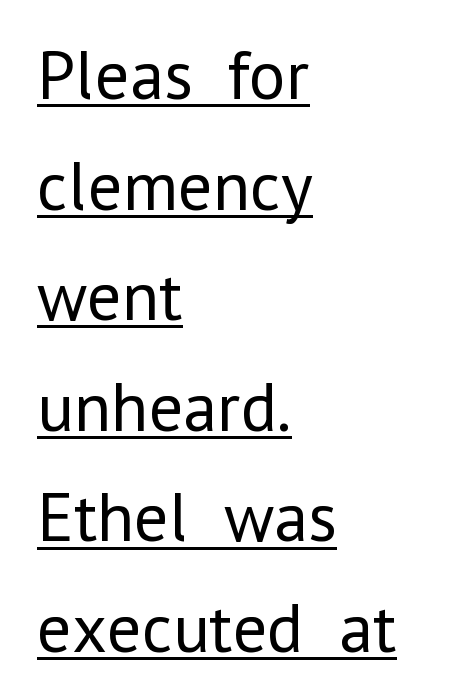
{"serif": "no", "italic": "no", "bold": "no", "weight": "regular", "width": "normal", "stroke_contrast": "low", "x_height": "medium", "monospaced": "no", "underline": "yes", "align": "left", "line_spacing": "normal", "line_spacing_ratio": 1.58, "letter_spacing": "normal", "letter_spacing_em": 0.0, "glyph_px": 70}
